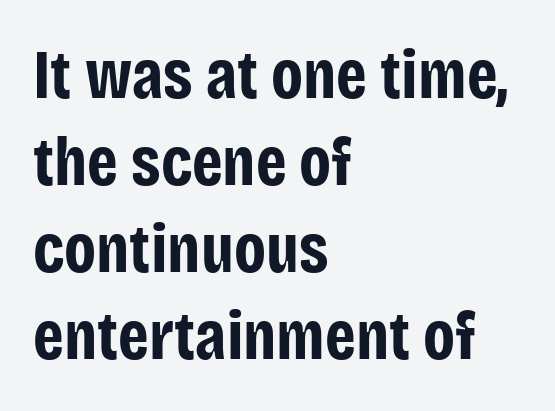
Descenders are the only things crossing below the line. Does the lettering tilt? It doesn't — this is upright. Varying glyph widths throughout — classic text-font behaviour. Regarding serifs, this sample does without them.
